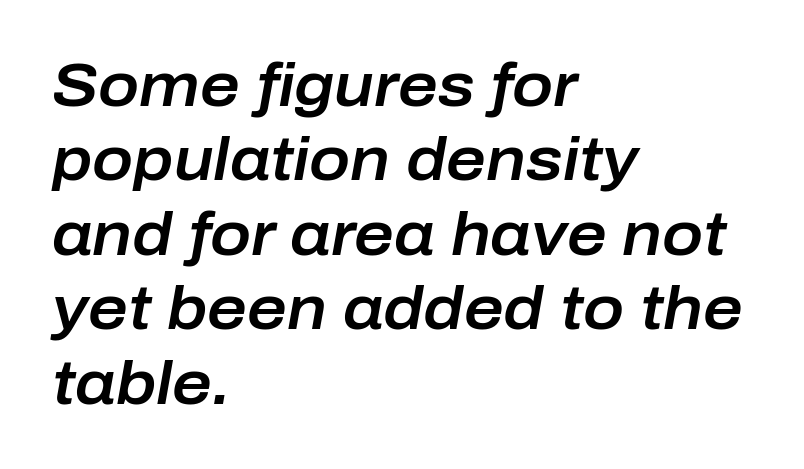
{"italic": "yes", "lean": "right", "slant_degrees": 10, "width": "normal", "stroke_contrast": "low", "x_height": "medium", "monospaced": "no", "underline": "no", "align": "left", "line_spacing_ratio": 1.22, "letter_spacing": "normal", "letter_spacing_em": 0.0, "glyph_px": 61}
